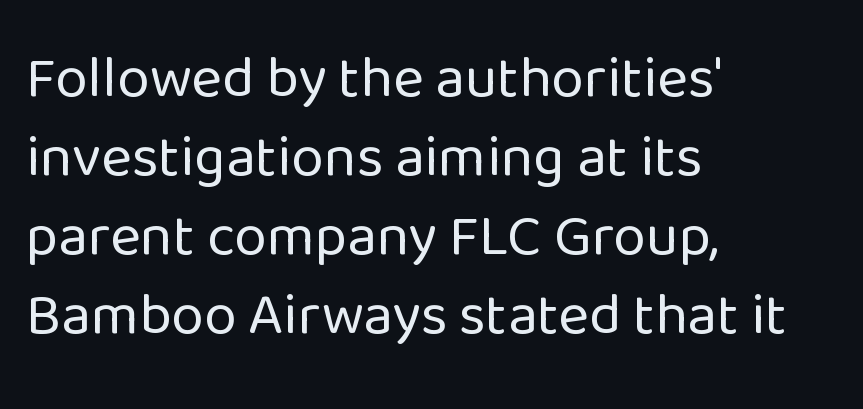
{"serif": "no", "italic": "no", "bold": "no", "weight": "regular", "width": "normal", "stroke_contrast": "low", "x_height": "medium", "monospaced": "no", "underline": "no", "align": "left", "line_spacing": "normal", "line_spacing_ratio": 1.34, "letter_spacing": "normal", "letter_spacing_em": 0.0, "glyph_px": 59}
